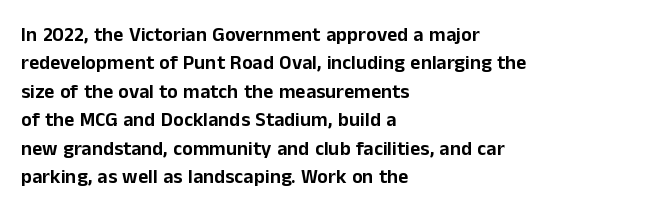
Reading down the block, your eye returns to a fixed left position each line. What stands out about the letter spacing? Nothing — it is the standard amount. The specimen reads as upright at a glance. The designer left line spacing at the default.
